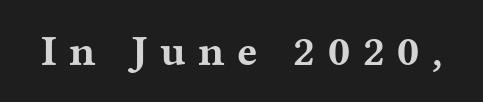
Note the varied advance widths — an 'i' is clearly narrower than an 'm'. Characters remain perfectly vertical along every line. Descender tails drop into unmarked territory. Examine the stroke ends and you'll spot serifs. Glyph-to-glyph distance is far greater than everyday printed text. The rendering uses a bold face; every stroke is thick and dark.
